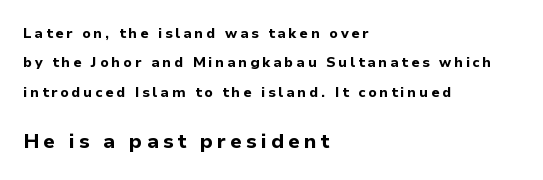
The image shows 20 px bold type, upright; set left-aligned, loose line spacing (2.1x), unusually wide letter spacing (+0.2 em), not underlined; the second (bottom) block is 1.43x larger.
